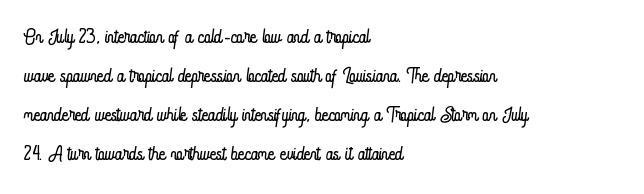
This sample has the flowing, uneven cadence of proportional lettering. No chunkiness to these letters — they're not bold. A typesetter would call this leading conventional body-copy spacing. The horizontal fit of the characters is conventional and even.
